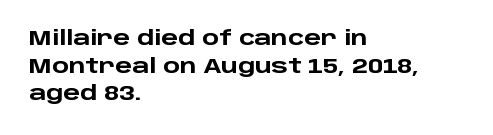
Q: Is the text bold? A: Yes.
Q: Is the text italic (slanted)? A: No, it is upright.
Q: Is the text underlined? A: No.
Q: How is the paragraph aligned? A: Left-aligned.
Q: Is the spacing between letters normal or unusually wide? A: Normal.
Q: Is the spacing between lines tight, normal or loose? A: Normal.
